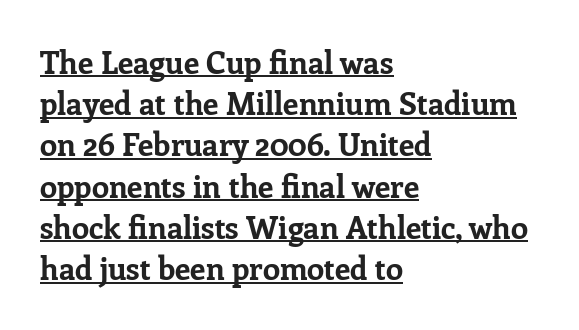
The image shows 31 px bold serif type, upright; set left-aligned, normal line spacing (1.33x), normal letter spacing, underlined; low stroke contrast and a medium x-height.
